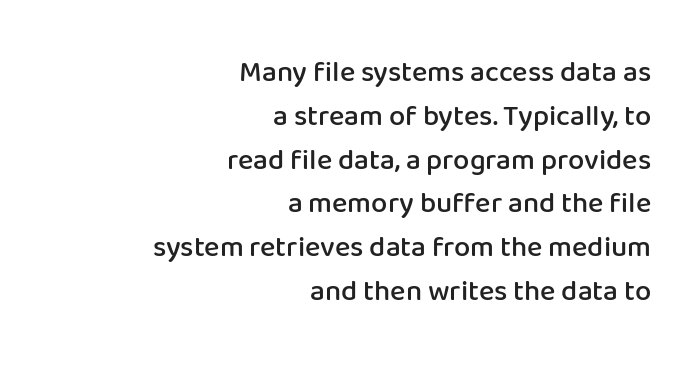
{"serif": "no", "italic": "no", "bold": "semi", "weight": "semibold", "width": "normal", "stroke_contrast": "low", "x_height": "medium", "monospaced": "no", "underline": "no", "align": "right", "line_spacing": "normal", "line_spacing_ratio": 1.51, "letter_spacing": "normal", "letter_spacing_em": 0.0, "glyph_px": 29}
